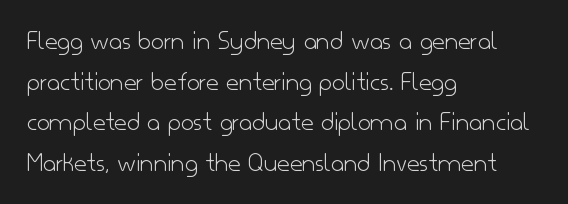
Q: Is the text bold? A: No.
Q: Is the text italic (slanted)? A: No, it is upright.
Q: Is the typeface a serif or a sans-serif typeface? A: Sans-serif.
Q: Is the text underlined? A: No.
Q: How is the paragraph aligned? A: Left-aligned.
Q: Is the spacing between letters normal or unusually wide? A: Normal.
Q: Is the spacing between lines tight, normal or loose? A: Normal.
Q: Width (condensed, normal, or wide)? A: Normal.
Q: Stroke contrast? A: Low.
Q: x-height? A: Small.
Q: Monospaced? A: No.
